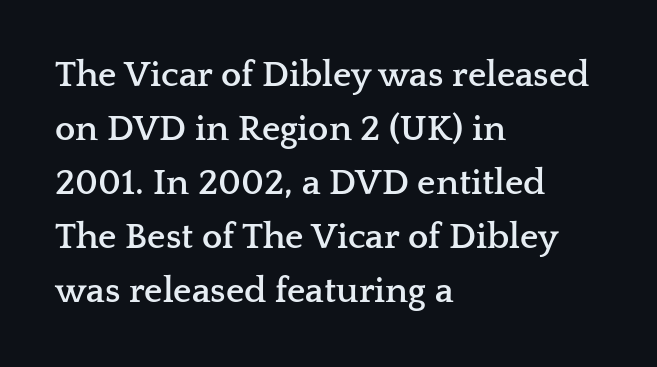
Heavy, bold letterforms. Successive baselines arrive at the customary interval. The type family on display is of the serif kind. Is the letter spacing exaggerated? No — it looks like the ordinary default.
